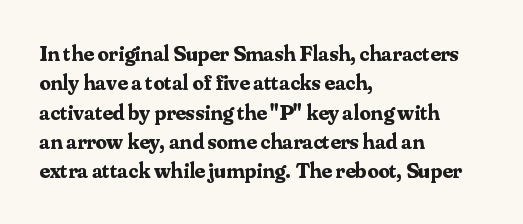
The image shows 22 px bold type, upright; set left-aligned, normal line spacing (1.33x), normal letter spacing, not underlined.
